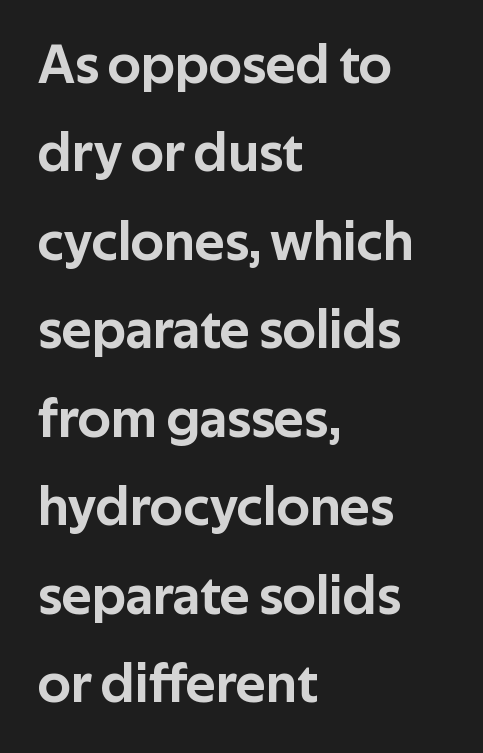
Q: Is the text italic (slanted)? A: No, it is upright.
Q: Is the typeface a serif or a sans-serif typeface? A: Sans-serif.
Q: Is the text underlined? A: No.
Q: How is the paragraph aligned? A: Left-aligned.
Q: Is the spacing between letters normal or unusually wide? A: Normal.
Q: Is the spacing between lines tight, normal or loose? A: Normal.
Q: Width (condensed, normal, or wide)? A: Normal.
Q: Stroke contrast? A: Low.
Q: x-height? A: Medium.
Q: Monospaced? A: No.
